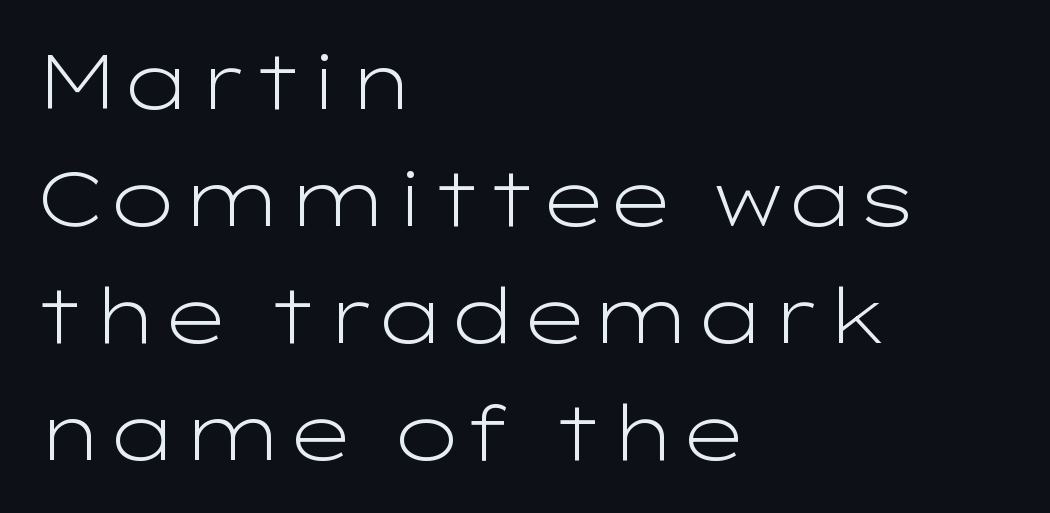
Font category for this specimen: sans-serif. How would I describe the line gaps? Plain and ordinary. These lines were composed using upright roman letters. Each letter keeps its own natural width here, so spacing adapts to shape. The type is set solid horizontally, with unmodified tracking. Check under the words: just untouched page.
